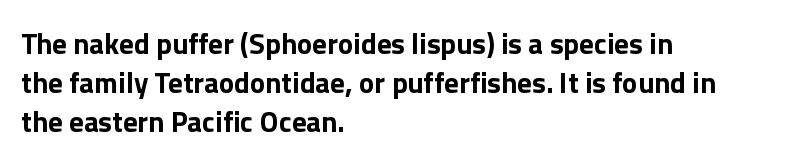
{"serif": "no", "italic": "no", "bold": "yes", "weight": "bold", "width": "normal", "stroke_contrast": "low", "x_height": "medium", "monospaced": "no", "underline": "no", "align": "left", "line_spacing": "normal", "line_spacing_ratio": 1.34, "letter_spacing": "normal", "letter_spacing_em": 0.0, "glyph_px": 29}
